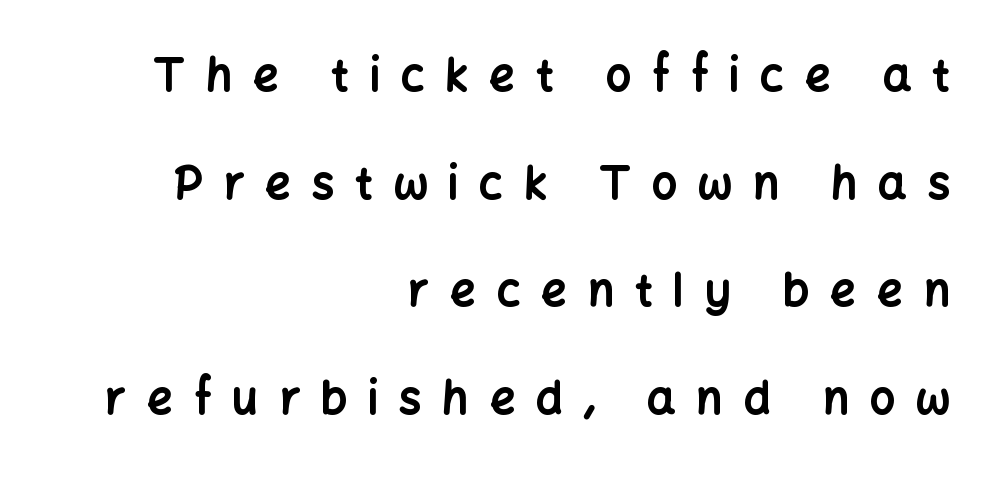
{"serif": "no", "italic": "no", "bold": "yes", "weight": "bold", "width": "normal", "stroke_contrast": "low", "x_height": "medium", "monospaced": "no", "underline": "no", "align": "right", "line_spacing": "loose", "line_spacing_ratio": 2.39, "letter_spacing": "wide", "letter_spacing_em": 0.46, "glyph_px": 45}
